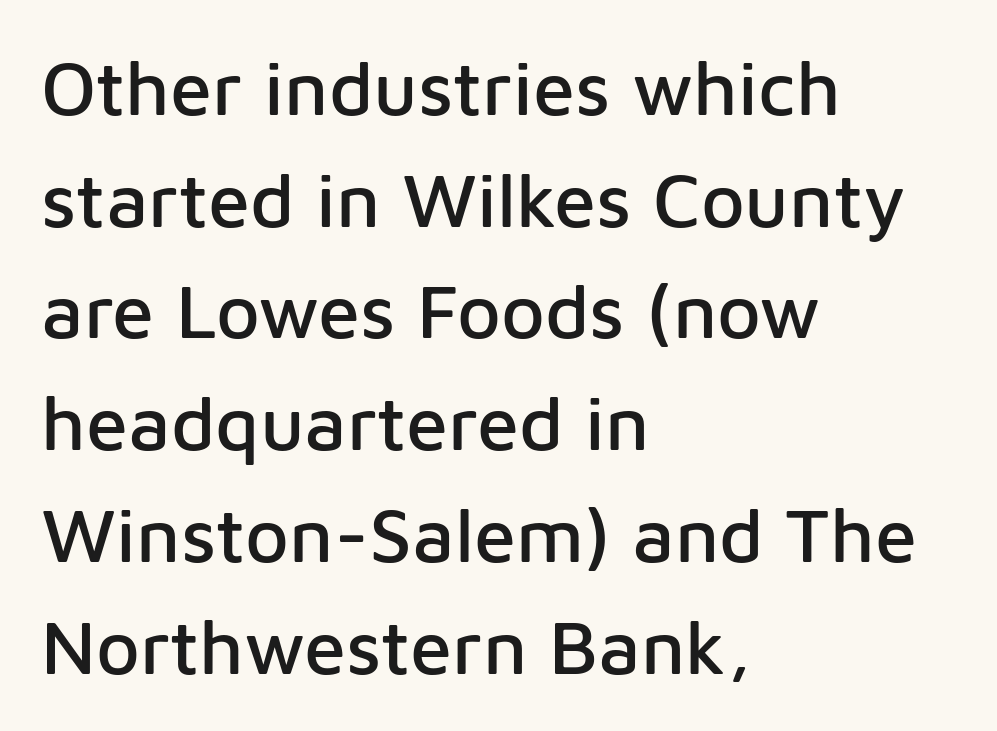
{"serif": "no", "italic": "no", "width": "normal", "stroke_contrast": "low", "x_height": "medium", "monospaced": "no", "underline": "no", "align": "left", "line_spacing": "normal", "line_spacing_ratio": 1.47, "letter_spacing": "normal", "letter_spacing_em": 0.0, "glyph_px": 76}
